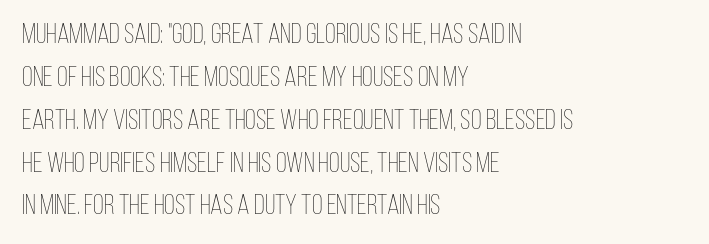
The image shows 28 px thin, condensed type, upright; set left-aligned, normal line spacing (1.53x), normal letter spacing, not underlined; low stroke contrast and a large x-height.
